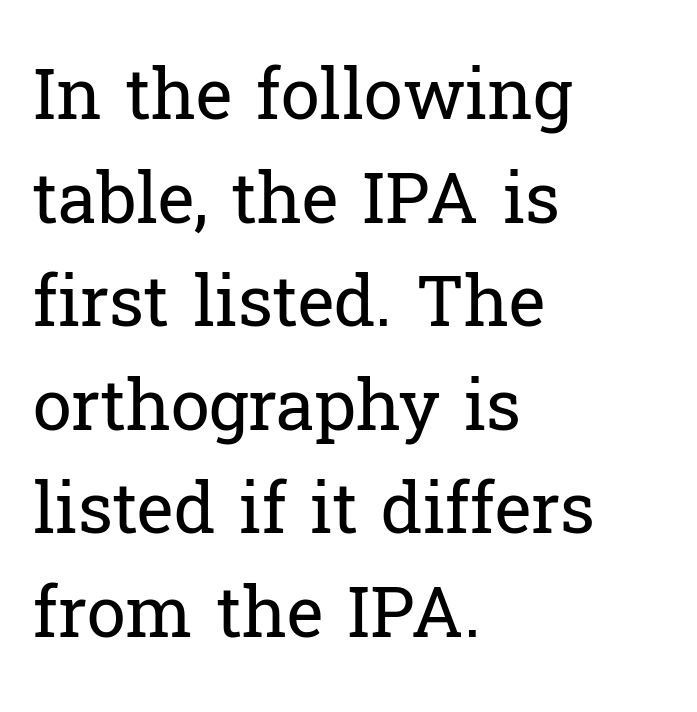
The image shows 70 px regular-weight serif type, upright; set left-aligned, normal line spacing (1.48x), normal letter spacing, not underlined; low stroke contrast and a medium x-height.
